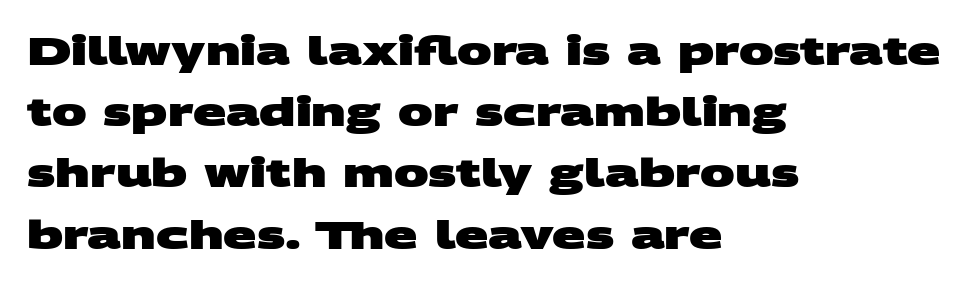
{"serif": "no", "bold": "yes", "weight": "heavy", "width": "wide", "stroke_contrast": "medium", "x_height": "large", "monospaced": "no", "underline": "no", "align": "left", "line_spacing": "normal", "line_spacing_ratio": 1.57, "letter_spacing": "normal", "letter_spacing_em": 0.0, "glyph_px": 39}
